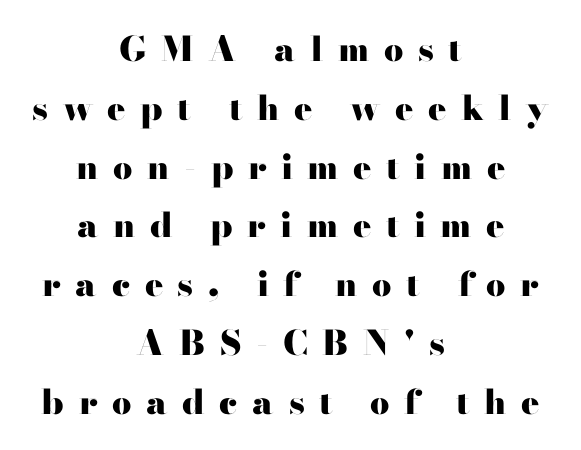
The rendering uses natural spacing where letterforms have individual widths. Rendered with straight, roman letterforms. Beneath every word, the page is bare. Every row of glyphs is offset so its center matches the block's center. Letter spacing: wide. The characters display serif detailing at their extremities.
